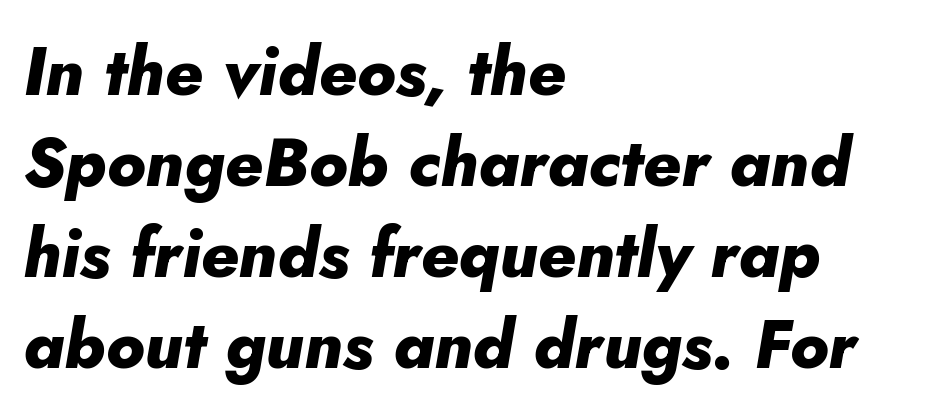
{"italic": "yes", "lean": "right", "slant_degrees": 5, "bold": "yes", "weight": "heavy", "width": "normal", "stroke_contrast": "low", "x_height": "small", "monospaced": "no", "underline": "no", "align": "left", "line_spacing": "normal", "line_spacing_ratio": 1.36, "letter_spacing": "normal", "letter_spacing_em": 0.0, "glyph_px": 67}
